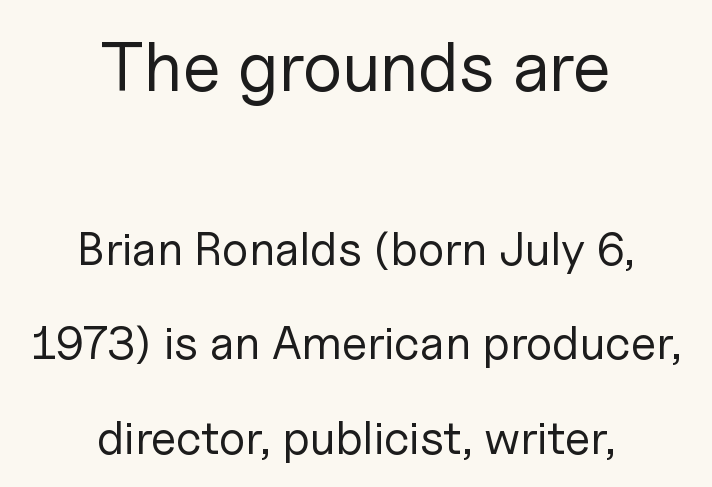
Q: Is the text bold? A: No.
Q: Is the text italic (slanted)? A: No, it is upright.
Q: Is the typeface a serif or a sans-serif typeface? A: Sans-serif.
Q: Is the text underlined? A: No.
Q: How is the paragraph aligned? A: Centered.
Q: Is the spacing between letters normal or unusually wide? A: Normal.
Q: Is the spacing between lines tight, normal or loose? A: Loose.
Q: Which block of text is set in a larger size, the first (top) or the second (bottom)? A: The first (top) one.
Q: Width (condensed, normal, or wide)? A: Normal.
Q: Stroke contrast? A: Low.
Q: x-height? A: Medium.
Q: Monospaced? A: No.
